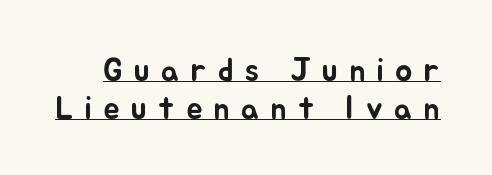
Ordinary non-slanted type is in use. The passage shown is underscored from start to finish. How are the letters spaced? Widely, with obvious added tracking. The rendering uses natural spacing where letterforms have individual widths.
